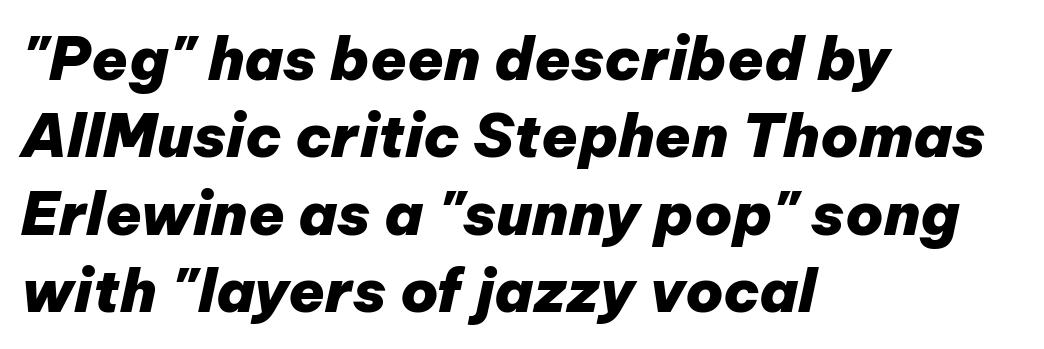
Q: Is the text bold? A: Yes.
Q: Is the text italic (slanted)? A: Yes, it leans right by about 12 degrees.
Q: Is the text underlined? A: No.
Q: How is the paragraph aligned? A: Left-aligned.
Q: Is the spacing between letters normal or unusually wide? A: Normal.
Q: Is the spacing between lines tight, normal or loose? A: Normal.
Q: Width (condensed, normal, or wide)? A: Normal.
Q: Stroke contrast? A: Low.
Q: x-height? A: Medium.
Q: Monospaced? A: No.
